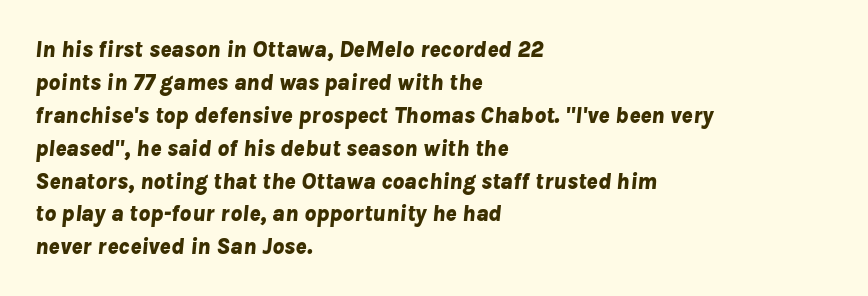
Q: Is the text bold? A: Yes.
Q: Is the text italic (slanted)? A: Yes, it leans right by about 8 degrees.
Q: Is the text underlined? A: No.
Q: How is the paragraph aligned? A: Left-aligned.
Q: Is the spacing between letters normal or unusually wide? A: Normal.
Q: Is the spacing between lines tight, normal or loose? A: Normal.
